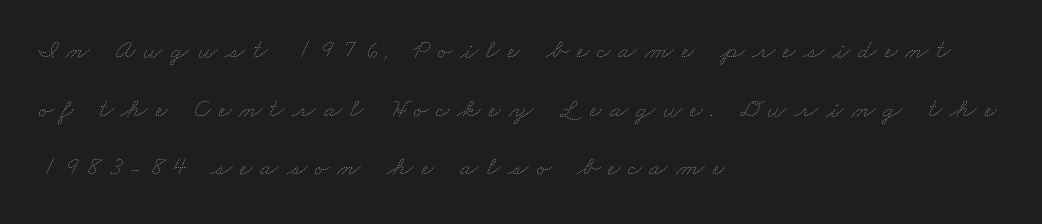
Q: Is the text bold? A: No.
Q: Is the text underlined? A: No.
Q: How is the paragraph aligned? A: Left-aligned.
Q: Is the spacing between letters normal or unusually wide? A: Unusually wide.
Q: Is the spacing between lines tight, normal or loose? A: Loose.
